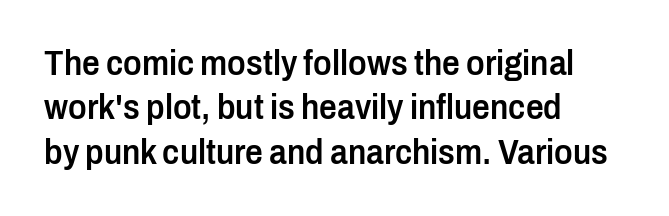
{"serif": "no", "italic": "no", "bold": "semi", "weight": "semibold", "width": "condensed", "stroke_contrast": "low", "x_height": "medium", "monospaced": "no", "underline": "no", "align": "left", "line_spacing": "normal", "line_spacing_ratio": 1.27, "letter_spacing": "normal", "letter_spacing_em": 0.0, "glyph_px": 35}
